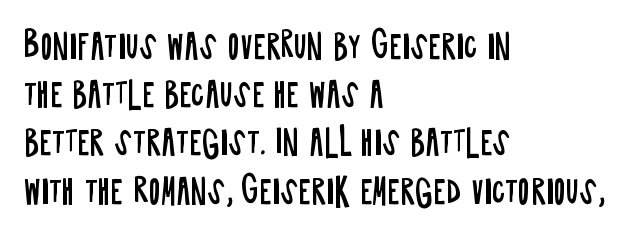
The image shows 33 px regular-weight, condensed sans-serif type, upright; set left-aligned, normal line spacing (1.46x), normal letter spacing, not underlined; low stroke contrast and a large x-height.
